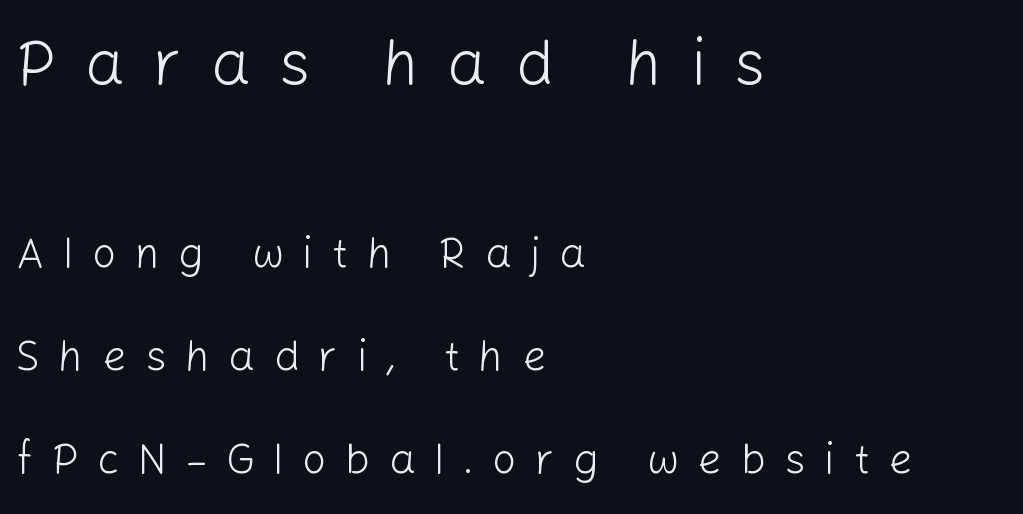
The letterforms sit at book weight or below. Size contrast runs from large at the top to small at the bottom. Compared with a centered layout, this one pins lines to the left instead. Regarding leading, the lines here are spaced well apart. Honestly, the letter spacing is so wide it's the main thing you notice.
